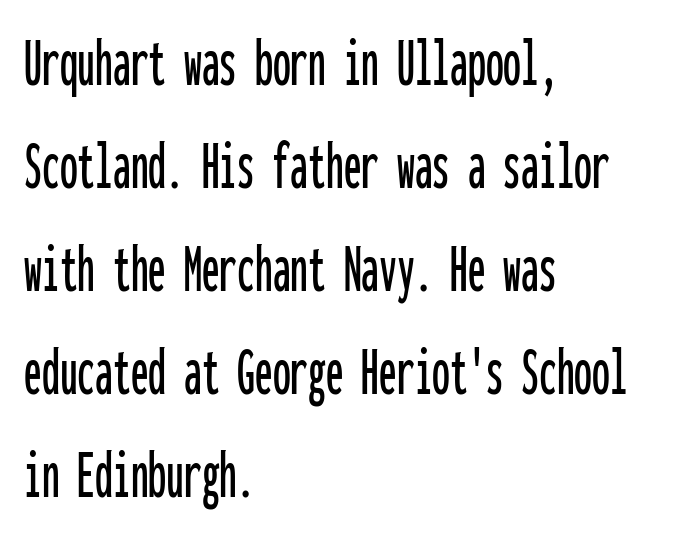
The image shows 71 px condensed sans-serif type, upright, monospaced; set left-aligned, normal line spacing (1.45x), normal letter spacing, not underlined; low stroke contrast and a medium x-height.
